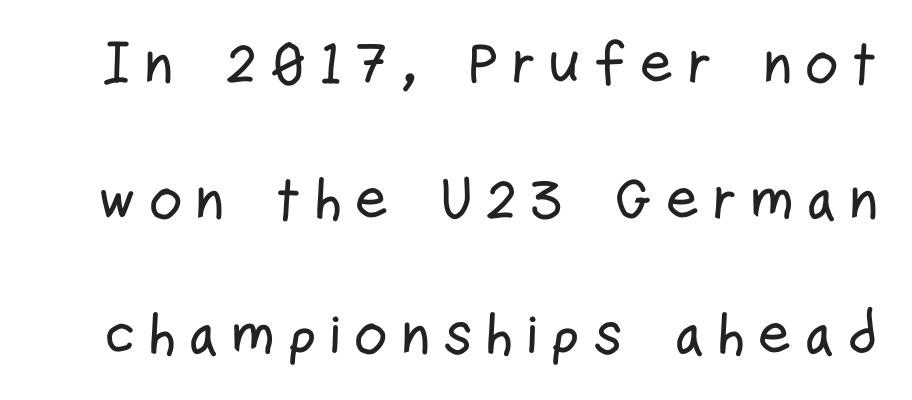
{"serif": "no", "italic": "no", "width": "condensed", "stroke_contrast": "low", "x_height": "medium", "monospaced": "no", "underline": "no", "line_spacing": "loose", "line_spacing_ratio": 2.3, "letter_spacing": "wide", "letter_spacing_em": 0.2, "glyph_px": 59}
